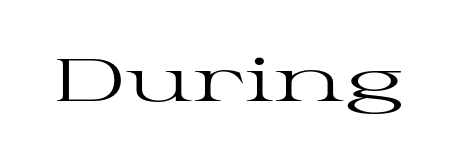
Stroke mass is kept to a normal reading level or below. Each letter keeps its own natural width here, so spacing adapts to shape. The type is set solid horizontally, with unmodified tracking. Unmarked baselines from the first word to the last.
